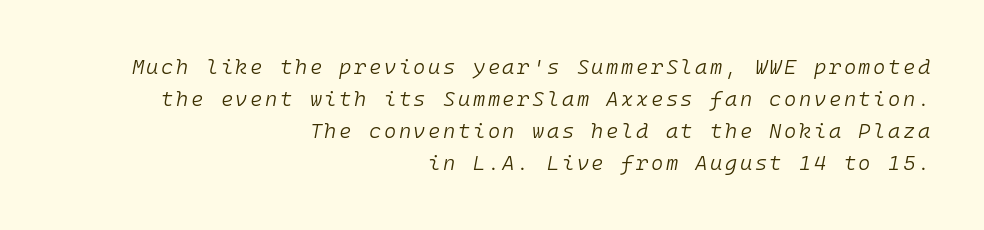
{"italic": "yes", "lean": "right", "slant_degrees": 10, "bold": "no", "underline": "no", "align": "right", "line_spacing": "normal", "line_spacing_ratio": 1.53, "glyph_px": 21}
